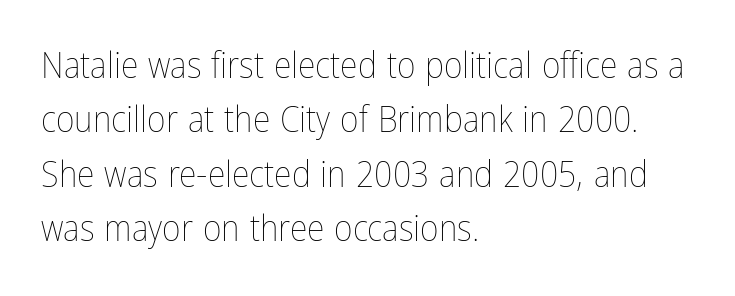
Stroke thickness stays within the range of a standard reading face or lighter. The rows are spaced the way most documents space them. The glyphs are unaccompanied by any horizontal stroke below them. The paragraph has a hard left edge and a soft right edge.
